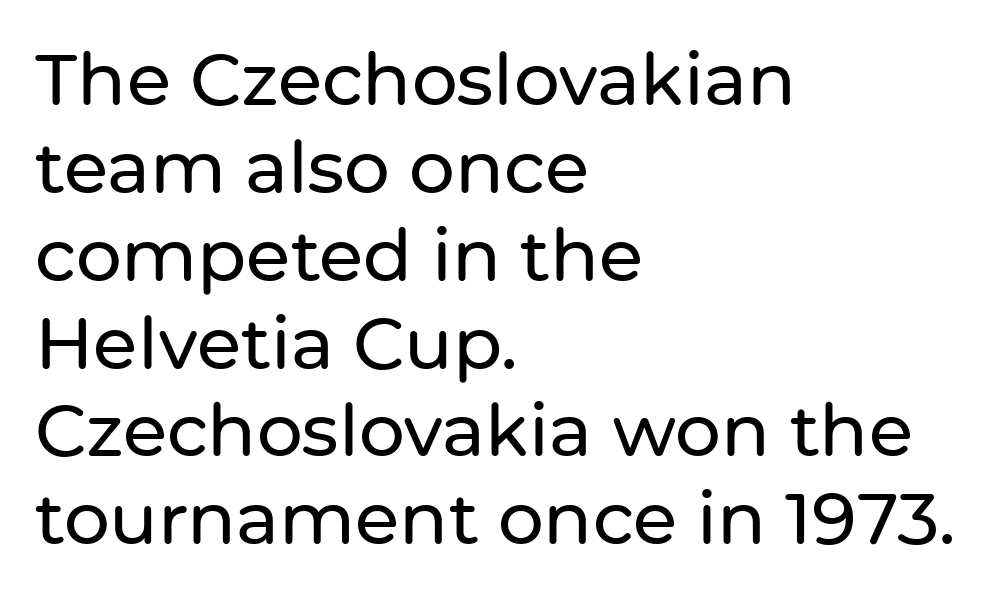
Q: Is the text italic (slanted)? A: No, it is upright.
Q: Is the typeface a serif or a sans-serif typeface? A: Sans-serif.
Q: Is the text underlined? A: No.
Q: How is the paragraph aligned? A: Left-aligned.
Q: Is the spacing between letters normal or unusually wide? A: Normal.
Q: Width (condensed, normal, or wide)? A: Normal.
Q: Stroke contrast? A: Low.
Q: x-height? A: Medium.
Q: Monospaced? A: No.
